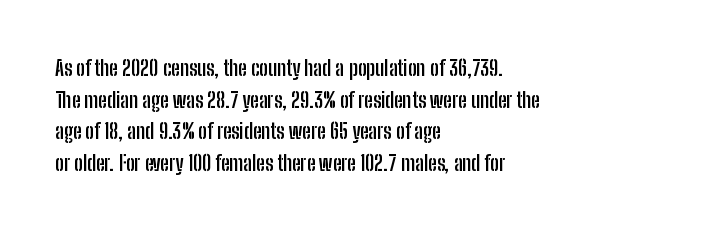
This is roman type, the default non-slanted kind. Observe the ordinary spacing: letters are neighbours, not strangers. The space between consecutive lines is moderate. Leftover space on each line is placed entirely after the last word. The string is rendered with underlining switched off. What weight is shown? A full bold with thick strokes.
